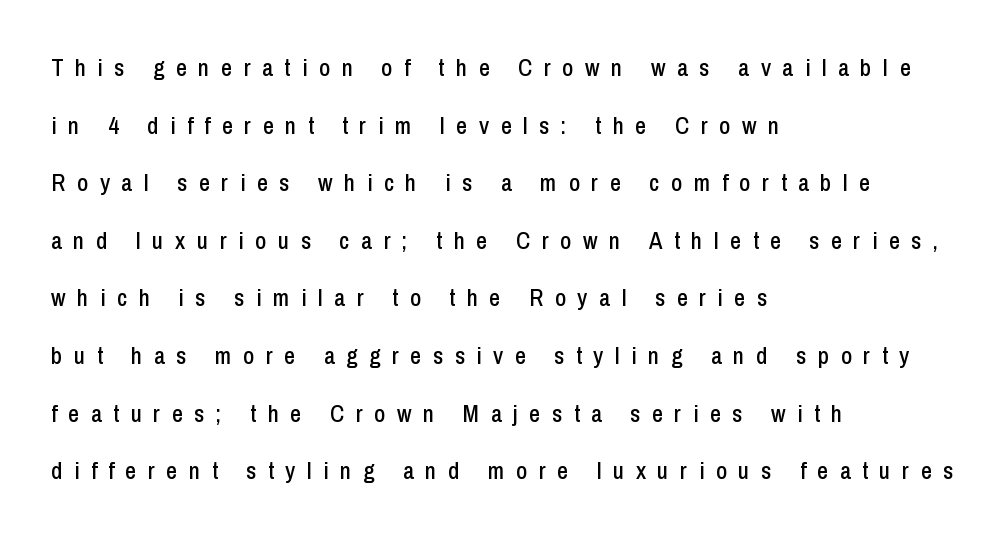
{"italic": "no", "underline": "no", "align": "left", "line_spacing": "loose", "line_spacing_ratio": 2.4, "letter_spacing": "wide", "letter_spacing_em": 0.48, "glyph_px": 24}
